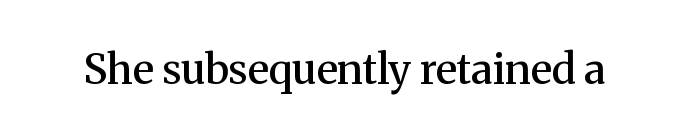
The face used here is rendered with its standard letterfit. Ordinary non-slanted type is in use. Slightly chunky letters — semibold, I'd say, not full bold. The font family rendered here belongs to the serif group.
